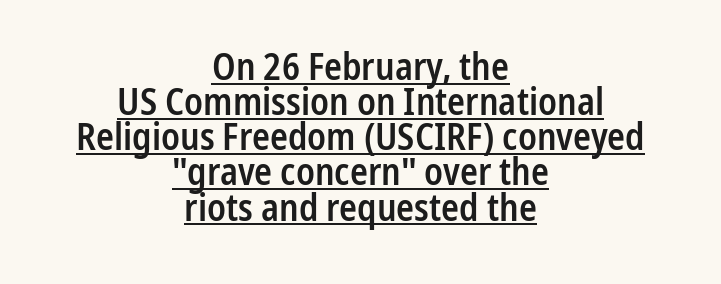
The leading is snug, giving the passage a crowded texture. A sans-serif font was chosen for this passage. The rendering keeps characters at their native spacing. Varying glyph widths throughout — classic text-font behaviour.
